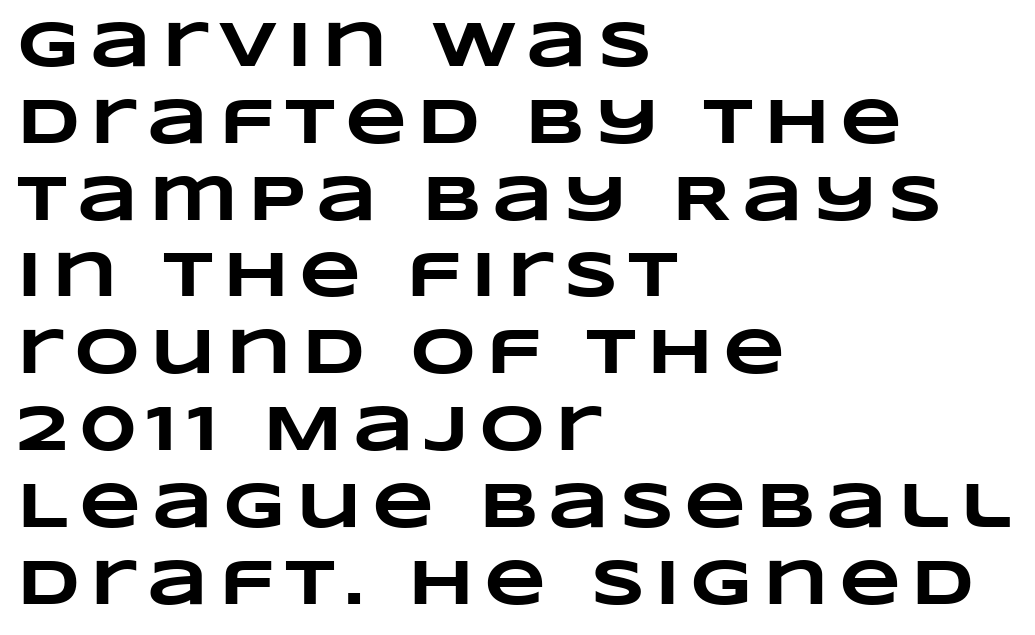
Q: Is the text bold? A: Yes.
Q: Is the text underlined? A: No.
Q: How is the paragraph aligned? A: Left-aligned.
Q: Width (condensed, normal, or wide)? A: Wide.
Q: Stroke contrast? A: Low.
Q: x-height? A: Large.
Q: Monospaced? A: No.
